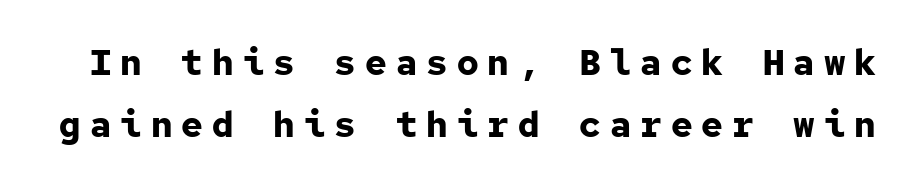
Nope, not italic — everything's standing straight. A typesetter would call this monospace, since all characters share one set width. The glyphs are unaccompanied by any horizontal stroke below them. This rendering employs a face without finishing strokes, i.e., a sans-serif. How are the letters spaced? Widely, with obvious added tracking.
